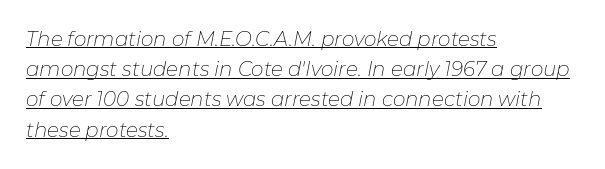
The image shows 20 px text type, italic (leaning right); set left-aligned, normal line spacing (1.51x), normal letter spacing, underlined.
